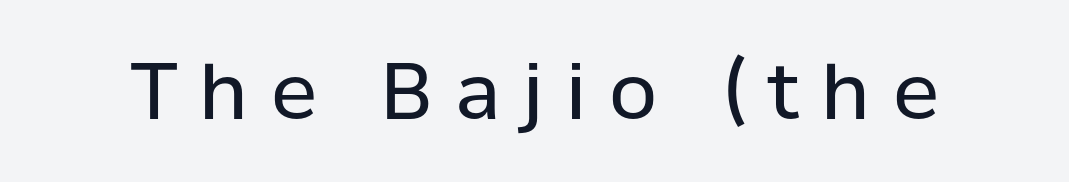
Q: Is the text bold? A: No.
Q: Is the text italic (slanted)? A: No, it is upright.
Q: Is the typeface a serif or a sans-serif typeface? A: Sans-serif.
Q: Is the text underlined? A: No.
Q: Is the spacing between letters normal or unusually wide? A: Unusually wide.
Q: Width (condensed, normal, or wide)? A: Normal.
Q: Stroke contrast? A: Low.
Q: x-height? A: Medium.
Q: Monospaced? A: No.
